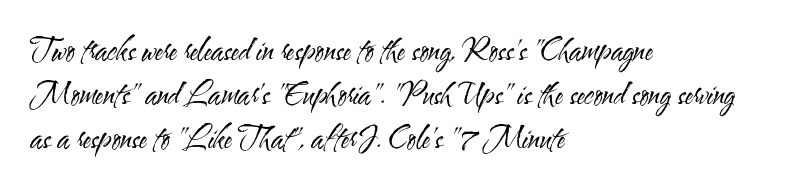
{"serif": "no", "bold": "no", "weight": "regular", "width": "condensed", "stroke_contrast": "medium", "x_height": "small", "monospaced": "no", "underline": "no", "align": "left", "line_spacing": "normal", "line_spacing_ratio": 1.47, "letter_spacing": "normal", "letter_spacing_em": 0.0, "glyph_px": 30}
